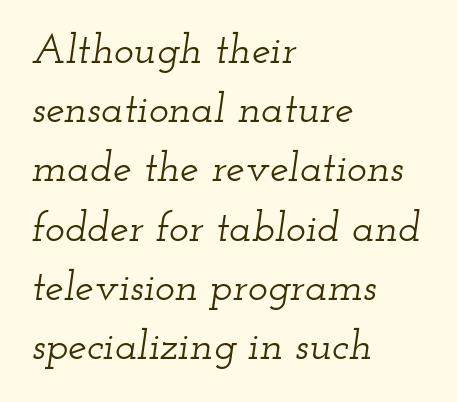
All the whitespace from short lines collects on the right. Looks like regular typesetting: each glyph gets only the width it needs. If you measured baseline to baseline, you'd find a middling distance. The letters carry serifs — small finishing strokes at the ends of their stems. Each row of text sits above clean, open space.
